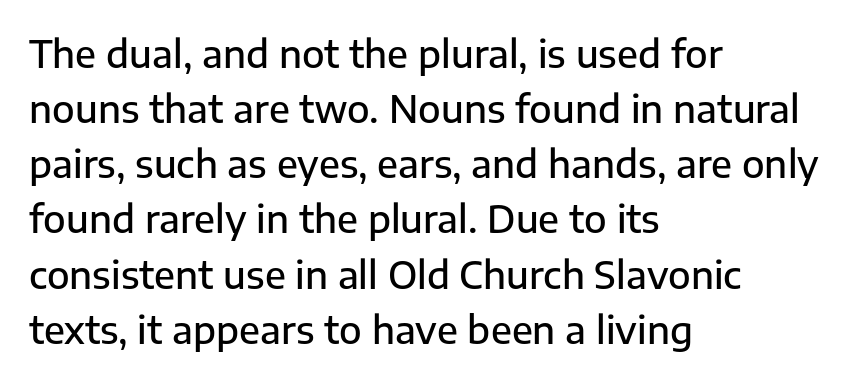
Nope, not italic — everything's standing straight. Font category for this specimen: sans-serif. Looks like regular typesetting: each glyph gets only the width it needs. The paragraph shown leans on its left margin.
